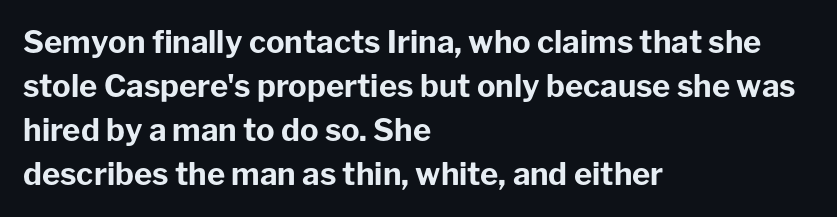
The image shows 31 px bold sans-serif type, upright; set left-aligned, normal line spacing (1.42x), normal letter spacing, not underlined; low stroke contrast and a medium x-height.
